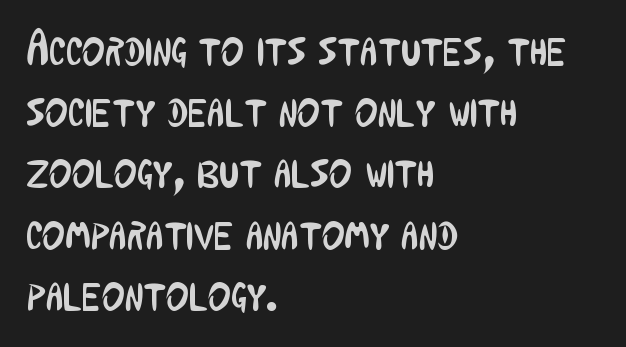
{"serif": "no", "italic": "no", "bold": "no", "weight": "regular", "width": "condensed", "stroke_contrast": "low", "x_height": "medium", "monospaced": "no", "underline": "no", "align": "left", "line_spacing": "normal", "line_spacing_ratio": 1.25, "letter_spacing": "normal", "letter_spacing_em": 0.0, "glyph_px": 49}
